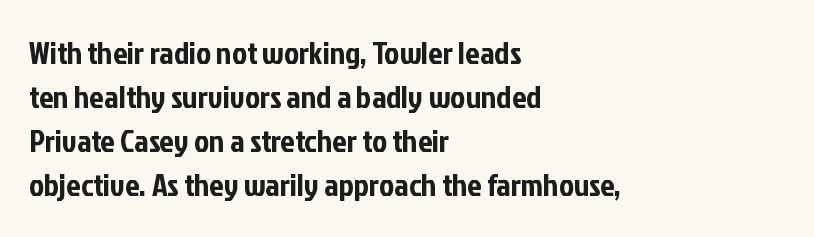
Q: Is the text italic (slanted)? A: No, it is upright.
Q: Is the typeface a serif or a sans-serif typeface? A: Sans-serif.
Q: Is the text underlined? A: No.
Q: How is the paragraph aligned? A: Left-aligned.
Q: Is the spacing between letters normal or unusually wide? A: Normal.
Q: Is the spacing between lines tight, normal or loose? A: Normal.
Q: Width (condensed, normal, or wide)? A: Condensed.
Q: Stroke contrast? A: Low.
Q: x-height? A: Medium.
Q: Monospaced? A: No.
